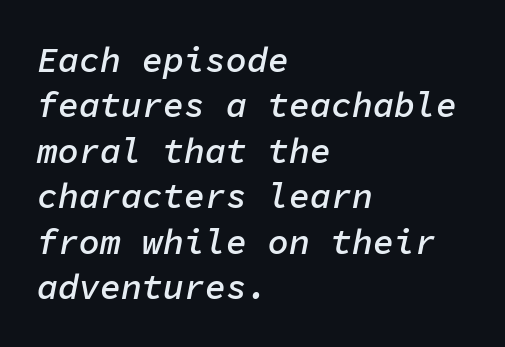
Letter spacing: default. In terms of weight, the rendering is demibold, just under bold. Letters rest on an invisible, unmarked baseline. Compared with ordinary roman type, these characters are visibly tilted. The block of text has a typical density, with ordinary space between rows.
